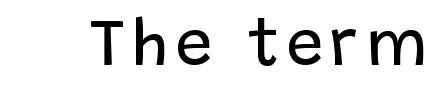
{"serif": "no", "italic": "no", "bold": "no", "weight": "regular", "width": "normal", "stroke_contrast": "low", "x_height": "large", "monospaced": "no", "underline": "no", "glyph_px": 66}
